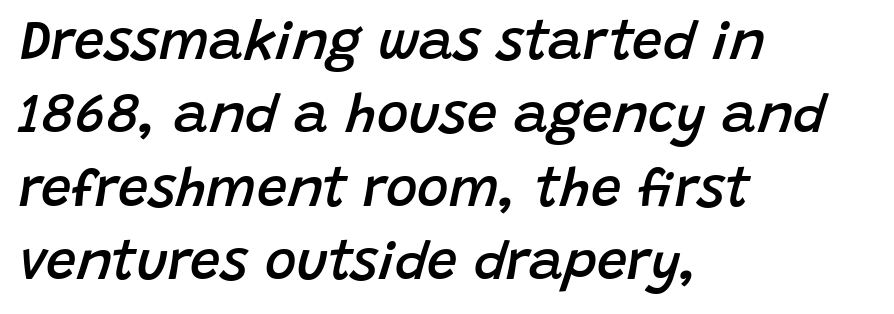
Q: Is the text bold? A: Semi-bold.
Q: Is the text italic (slanted)? A: Yes, it leans right by about 15 degrees.
Q: Is the text underlined? A: No.
Q: How is the paragraph aligned? A: Left-aligned.
Q: Is the spacing between letters normal or unusually wide? A: Normal.
Q: Is the spacing between lines tight, normal or loose? A: Normal.
Q: Width (condensed, normal, or wide)? A: Normal.
Q: Stroke contrast? A: Low.
Q: x-height? A: Large.
Q: Monospaced? A: No.
